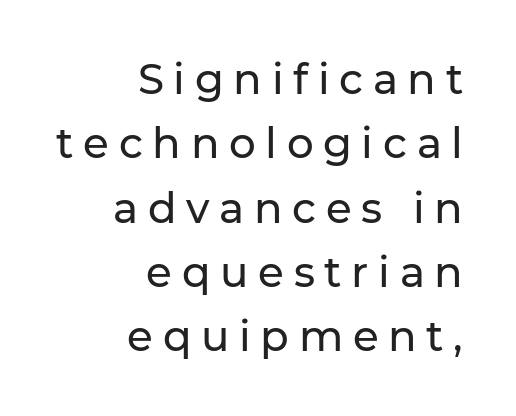
{"serif": "no", "italic": "no", "width": "normal", "stroke_contrast": "low", "x_height": "medium", "monospaced": "no", "underline": "no", "align": "right", "line_spacing": "normal", "line_spacing_ratio": 1.53, "letter_spacing": "wide", "letter_spacing_em": 0.23, "glyph_px": 42}
